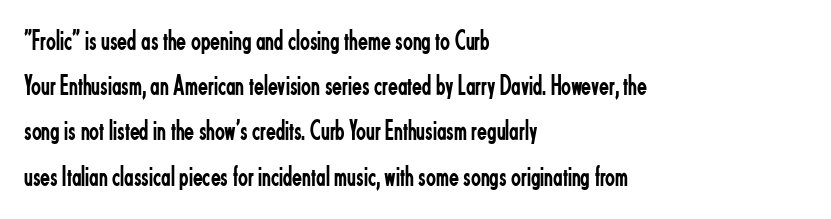
This is the regular roman posture of the typeface. Spacing verdict: proportional, widths tailored to each character. Think standard paragraph weight, or any step lighter than that. The text was rendered using a sans face with plain stroke endings. Quick note: underline off.
